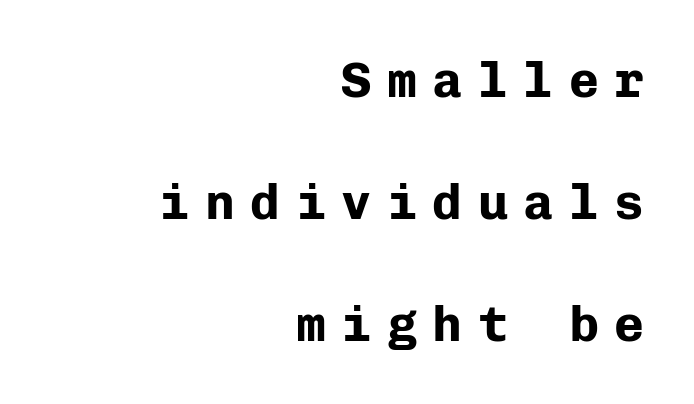
The image shows 50 px bold sans-serif type, upright, monospaced; set right-aligned, loose line spacing (2.44x), unusually wide letter spacing (+0.31 em), not underlined; low stroke contrast and a medium x-height.
